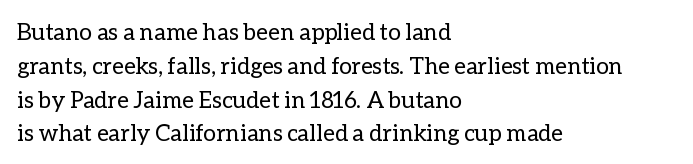
Just letters on the line, the space beneath them empty. Evenly set lines give the paragraph a standard silhouette. Heft: none added — not bold. Notice how the passage keeps a crisp vertical edge on the left only. No extra tracking has been applied to these lines. A roman cut, with each character standing at attention.
